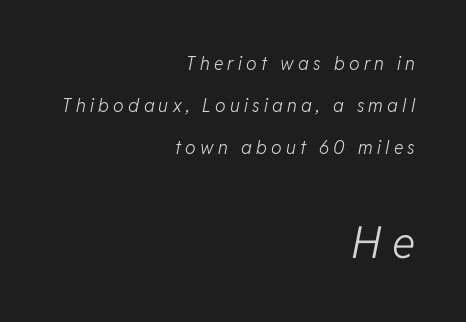
{"italic": "yes", "lean": "right", "slant_degrees": 11, "bold": "no", "weight": "light", "width": "normal", "stroke_contrast": "low", "x_height": "medium", "monospaced": "no", "underline": "no", "align": "right", "line_spacing": "loose", "line_spacing_ratio": 2.34, "letter_spacing": "wide", "letter_spacing_em": 0.24, "larger_block": "second", "size_ratio": 2.44, "glyph_px": 44}
